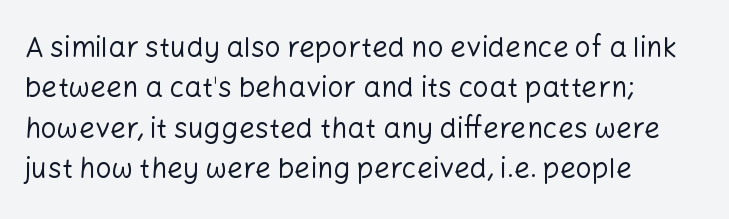
Q: Is the text bold? A: No.
Q: Is the text italic (slanted)? A: No, it is upright.
Q: Is the typeface a serif or a sans-serif typeface? A: Sans-serif.
Q: Is the text underlined? A: No.
Q: How is the paragraph aligned? A: Left-aligned.
Q: Is the spacing between letters normal or unusually wide? A: Normal.
Q: Is the spacing between lines tight, normal or loose? A: Normal.
Q: Width (condensed, normal, or wide)? A: Normal.
Q: Stroke contrast? A: Low.
Q: x-height? A: Medium.
Q: Monospaced? A: No.
